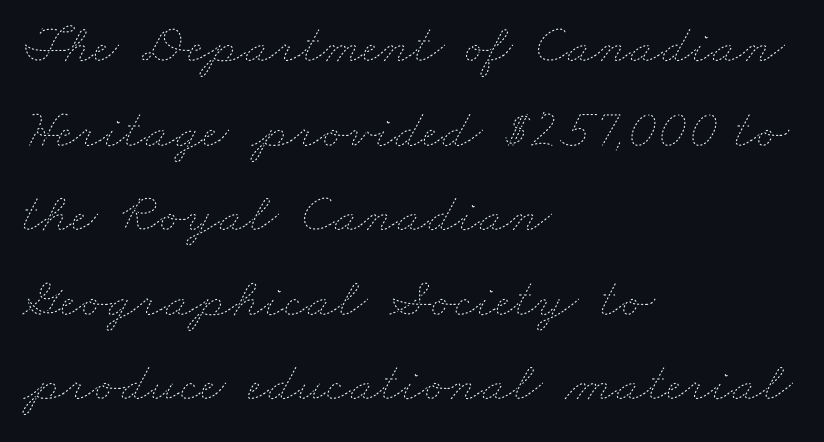
Does extra space separate the letters? No, they use regular spacing. One-word summary of the alignment: left. Quick note: underline off. If you measured baseline to baseline, you'd find a middling distance. Character widths vary here, with narrow letters taking less room than wide ones.
